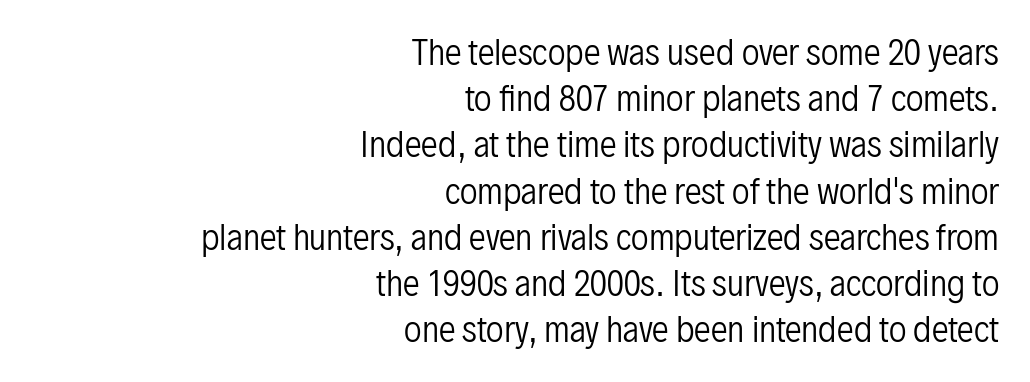
The image shows 34 px regular-weight, condensed sans-serif type, upright; set right-aligned, normal line spacing (1.36x), normal letter spacing, not underlined; low stroke contrast and a medium x-height.
